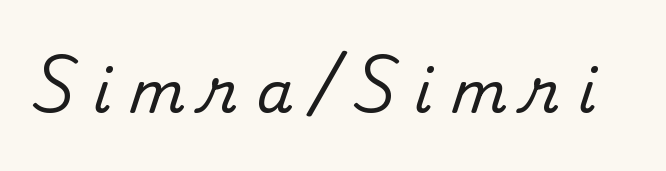
The image shows 58 px serif type; set unusually wide letter spacing (+0.33 em), not underlined; medium stroke contrast and a small x-height.
